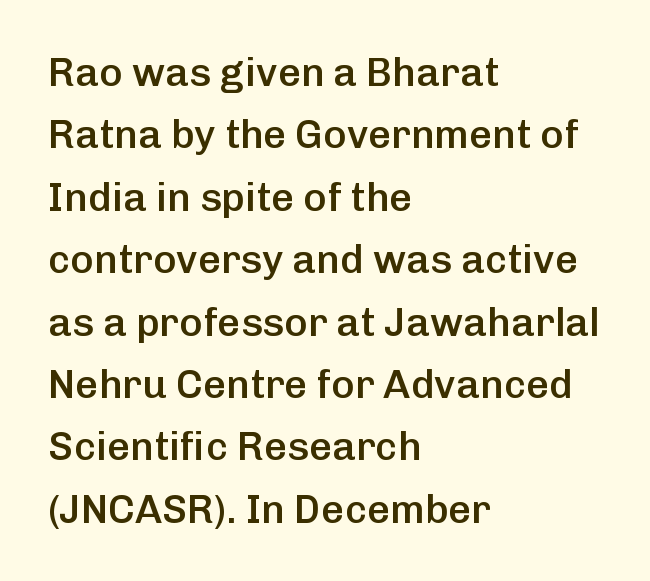
Q: Is the text bold? A: Semi-bold.
Q: Is the text italic (slanted)? A: No, it is upright.
Q: Is the typeface a serif or a sans-serif typeface? A: Sans-serif.
Q: Is the text underlined? A: No.
Q: How is the paragraph aligned? A: Left-aligned.
Q: Is the spacing between letters normal or unusually wide? A: Normal.
Q: Is the spacing between lines tight, normal or loose? A: Normal.
Q: Width (condensed, normal, or wide)? A: Normal.
Q: Stroke contrast? A: Low.
Q: x-height? A: Medium.
Q: Monospaced? A: No.
